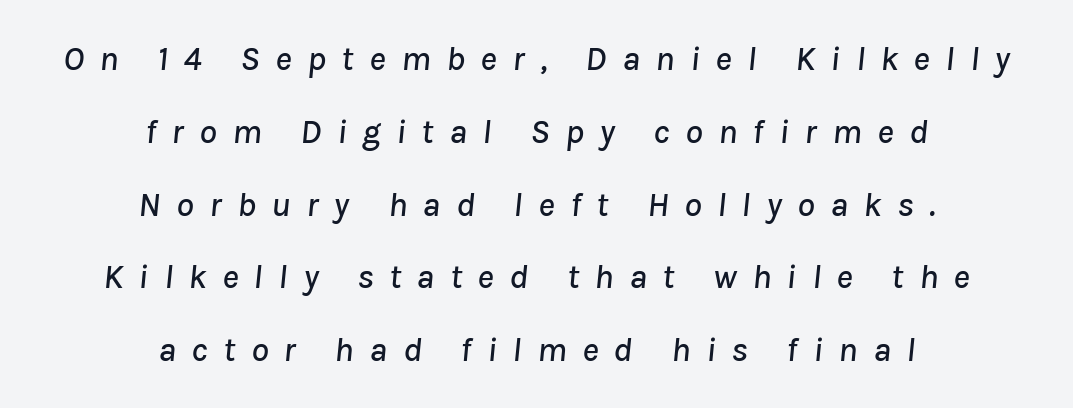
{"italic": "yes", "lean": "right", "slant_degrees": 8, "width": "normal", "stroke_contrast": "low", "x_height": "medium", "monospaced": "no", "underline": "no", "align": "center", "line_spacing": "loose", "line_spacing_ratio": 2.08, "letter_spacing": "wide", "letter_spacing_em": 0.44, "glyph_px": 35}
